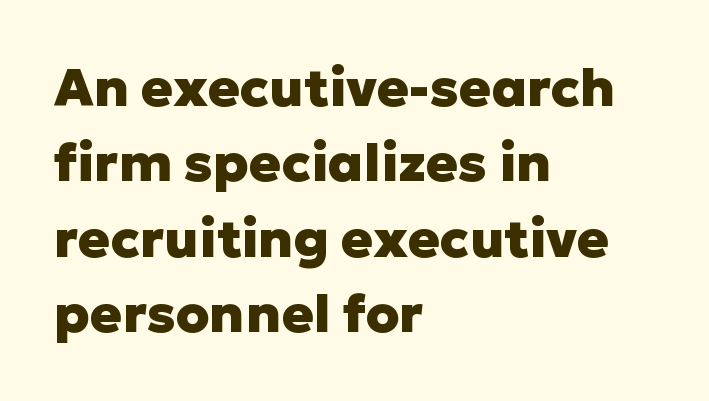
{"serif": "no", "italic": "no", "bold": "yes", "weight": "heavy", "width": "normal", "stroke_contrast": "low", "x_height": "medium", "monospaced": "no", "underline": "no", "align": "left", "line_spacing": "normal", "line_spacing_ratio": 1.42, "letter_spacing": "normal", "letter_spacing_em": 0.0, "glyph_px": 53}
